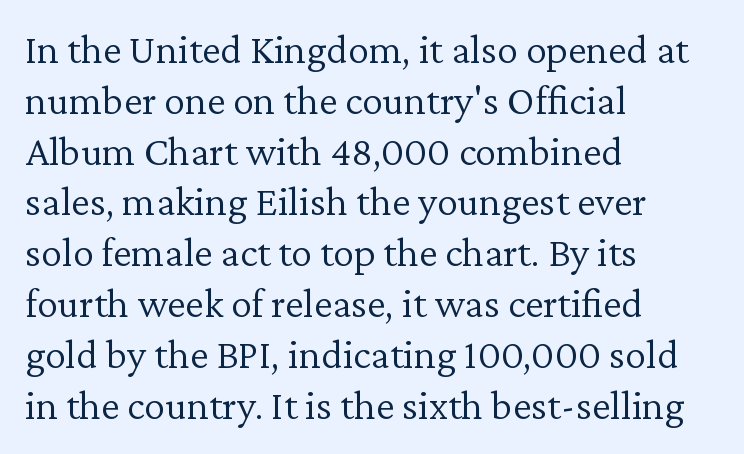
Every stem runs plumb, perpendicular to the baseline. Nothing unusual about the tracking: characters are spaced as the font intends. Do the characters align in a grid? No, the font is proportional. Typographically, this falls in the serif category. The paragraph shown leans on its left margin. The space beneath each line is pristine and unruled.
